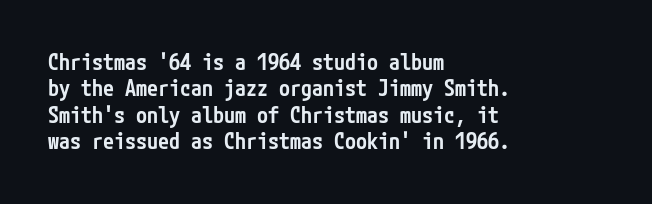
{"italic": "no", "bold": "semi", "underline": "no", "align": "left", "line_spacing_ratio": 1.2, "letter_spacing": "normal", "letter_spacing_em": 0.0, "glyph_px": 22}
